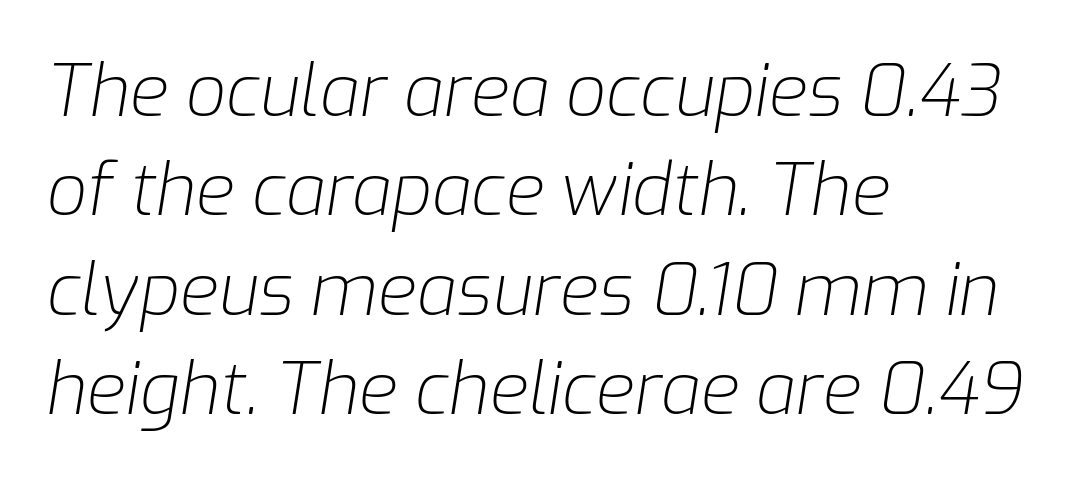
The image shows 71 px light type, italic (leaning right); set left-aligned, normal line spacing (1.4x), normal letter spacing, not underlined; low stroke contrast and a medium x-height.
